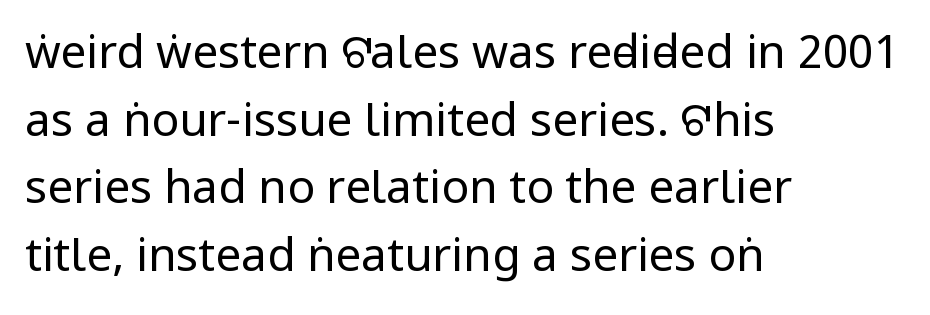
Q: Is the text bold? A: No.
Q: Is the text italic (slanted)? A: No, it is upright.
Q: Is the typeface a serif or a sans-serif typeface? A: Sans-serif.
Q: Is the text underlined? A: No.
Q: How is the paragraph aligned? A: Left-aligned.
Q: Is the spacing between letters normal or unusually wide? A: Normal.
Q: Is the spacing between lines tight, normal or loose? A: Normal.
Q: Width (condensed, normal, or wide)? A: Condensed.
Q: Stroke contrast? A: Low.
